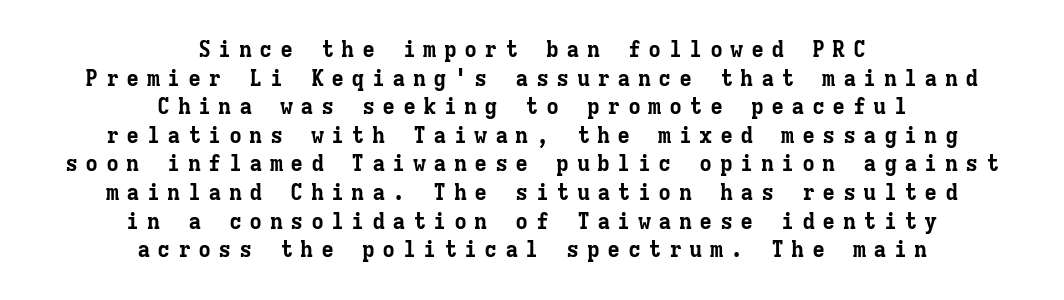
Does the lettering tilt? It doesn't — this is upright. Check the space under the baseline: it is left empty. The lines in this sample share a center point and differ in where they start and stop. A full-strength bold gives these letters their thick strokes. How would I describe the line gaps? Plain and ordinary.
